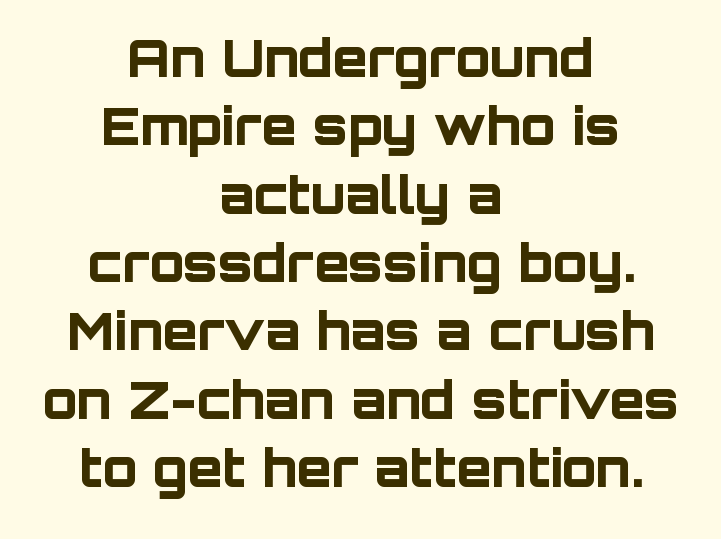
This sample uses plain, unmodified letter spacing. In terms of posture, this sample is upright. These lines are rendered in a variable-pitch font. The words here are not underlined.
